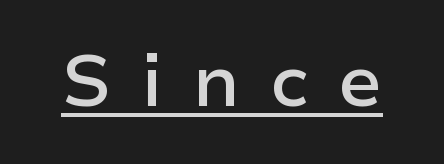
Q: Is the text bold? A: Semi-bold.
Q: Is the text italic (slanted)? A: No, it is upright.
Q: Is the typeface a serif or a sans-serif typeface? A: Sans-serif.
Q: Is the text underlined? A: Yes.
Q: Is the spacing between letters normal or unusually wide? A: Unusually wide.
Q: Width (condensed, normal, or wide)? A: Normal.
Q: Stroke contrast? A: Low.
Q: x-height? A: Medium.
Q: Monospaced? A: No.
